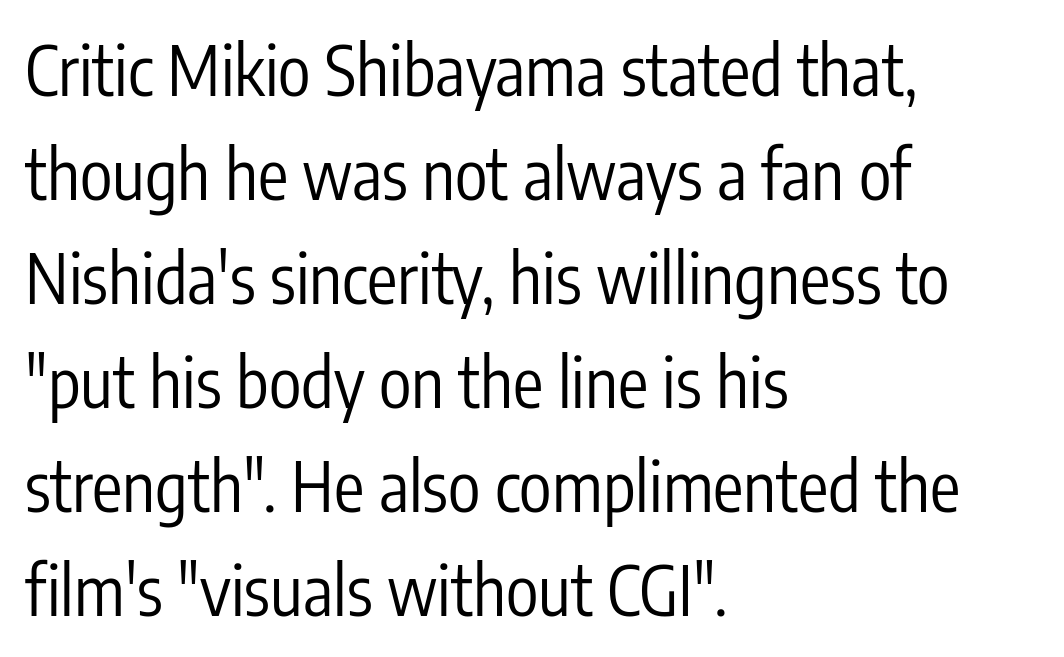
{"serif": "no", "italic": "no", "bold": "no", "weight": "regular", "width": "condensed", "stroke_contrast": "low", "x_height": "medium", "monospaced": "no", "underline": "no", "align": "left", "line_spacing": "normal", "line_spacing_ratio": 1.53, "letter_spacing": "normal", "letter_spacing_em": 0.0, "glyph_px": 68}
